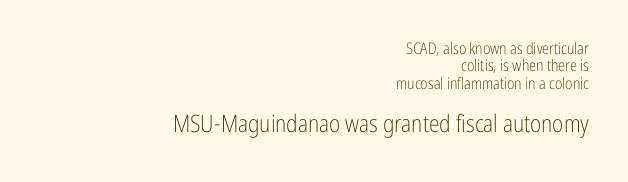
The image shows 24 px text type, upright; set right-aligned, tight line spacing (1.08x), normal letter spacing, not underlined; the second (bottom) block is 1.5x larger.
